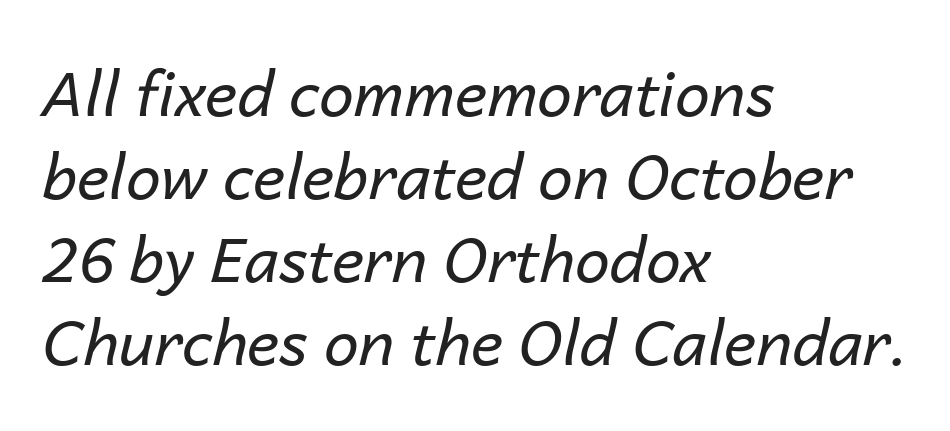
The image shows 62 px regular-weight type, italic (leaning right); set left-aligned, normal line spacing (1.34x), normal letter spacing, not underlined; low stroke contrast and a medium x-height.
